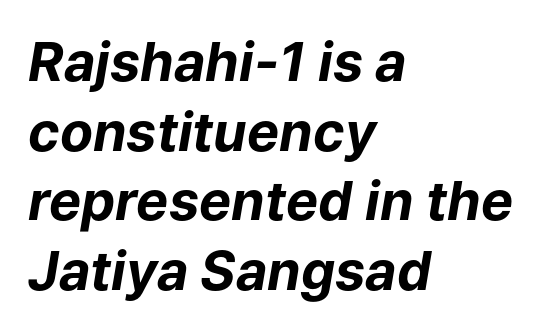
The image shows 54 px bold type, italic (leaning right); set left-aligned, normal line spacing (1.29x), normal letter spacing, not underlined; low stroke contrast and a medium x-height.
